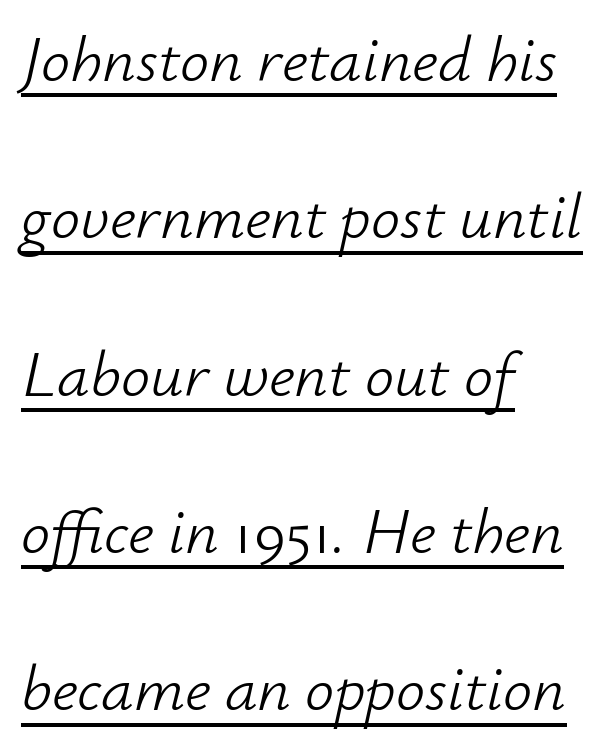
{"italic": "yes", "lean": "right", "slant_degrees": 12, "bold": "no", "weight": "light", "width": "normal", "stroke_contrast": "low", "x_height": "small", "monospaced": "no", "underline": "yes", "align": "left", "line_spacing": "loose", "line_spacing_ratio": 2.42, "letter_spacing": "normal", "letter_spacing_em": 0.0, "glyph_px": 65}
